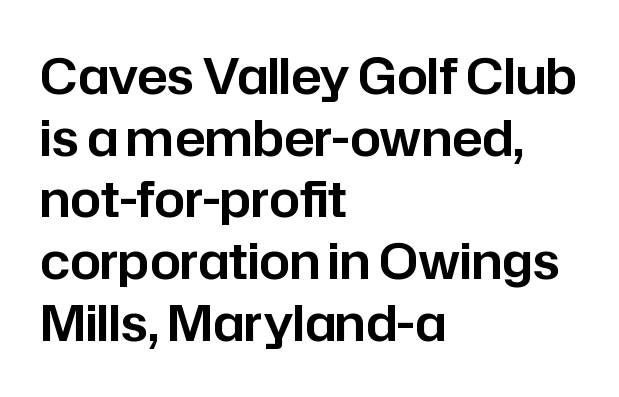
Q: Is the text italic (slanted)? A: No, it is upright.
Q: Is the typeface a serif or a sans-serif typeface? A: Sans-serif.
Q: Is the text underlined? A: No.
Q: How is the paragraph aligned? A: Left-aligned.
Q: Is the spacing between letters normal or unusually wide? A: Normal.
Q: Is the spacing between lines tight, normal or loose? A: Normal.
Q: Width (condensed, normal, or wide)? A: Normal.
Q: Stroke contrast? A: Low.
Q: x-height? A: Medium.
Q: Monospaced? A: No.
